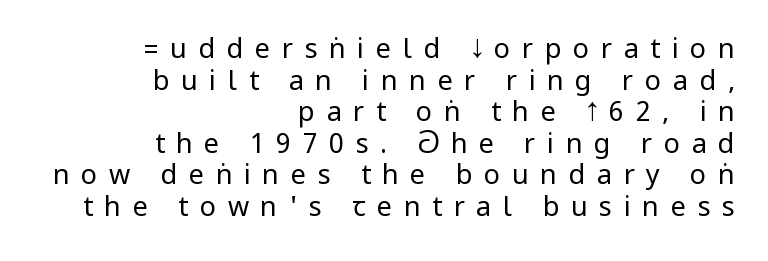
The image shows 27 px text type, upright; set right-aligned, line spacing 1.17x, unusually wide letter spacing (+0.43 em), not underlined.
